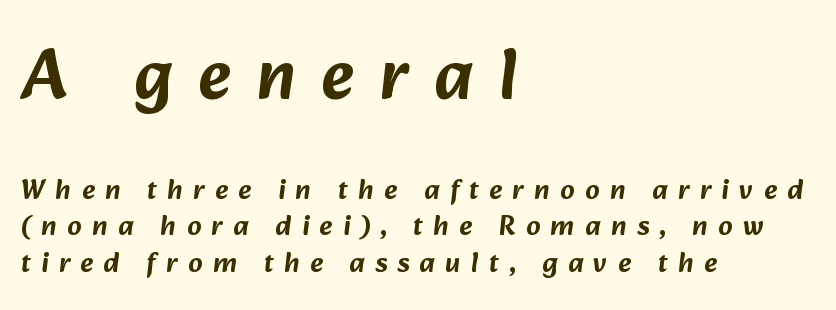
This rendering features lettering with no underline. Baseline-to-baseline distance is the conventional proportion of letter height. This rendering widens character spacing well past its baseline value. This sample uses a sans-serif face. Character widths vary here, with narrow letters taking less room than wide ones.
